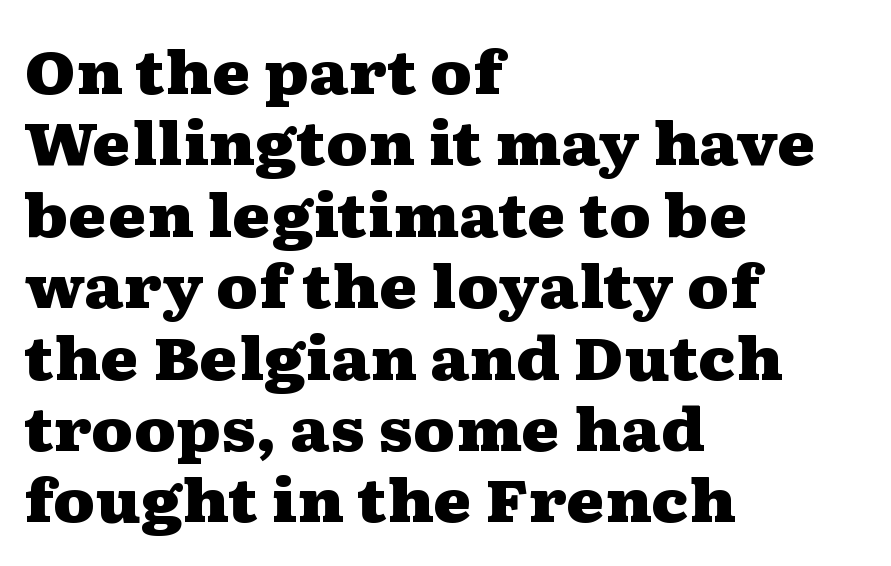
In terms of weight, the rendering is a true, heavy bold. Descenders are the only things crossing below the line. Proportional: the letters do not fall into vertical columns. The typesetter chose a ragged-right arrangement here. Characters follow at the spacing the type designer built in.
